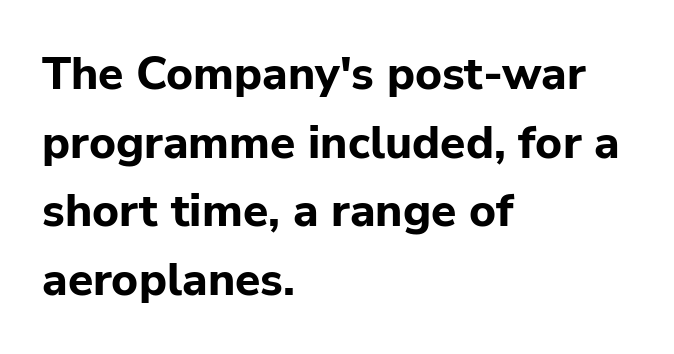
Q: Is the text bold? A: Yes.
Q: Is the text italic (slanted)? A: No, it is upright.
Q: Is the typeface a serif or a sans-serif typeface? A: Sans-serif.
Q: Is the text underlined? A: No.
Q: How is the paragraph aligned? A: Left-aligned.
Q: Is the spacing between letters normal or unusually wide? A: Normal.
Q: Is the spacing between lines tight, normal or loose? A: Normal.
Q: Width (condensed, normal, or wide)? A: Normal.
Q: Stroke contrast? A: Low.
Q: x-height? A: Medium.
Q: Monospaced? A: No.
